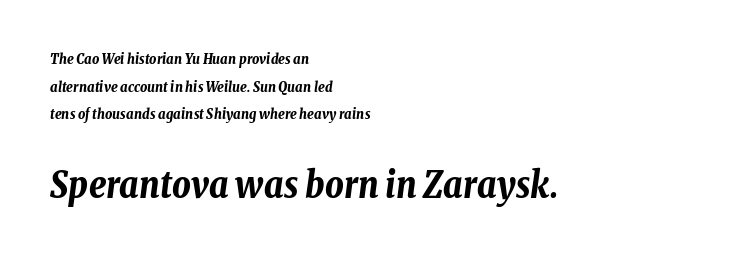
The glyphs are unaccompanied by any horizontal stroke below them. Emphasis-style slanted type is in use. Pretty heavy lettering here — definitely bold. Bigger letters appear in the bottom chunk; the top chunk is reduced. These lines are rendered in a variable-pitch font.
